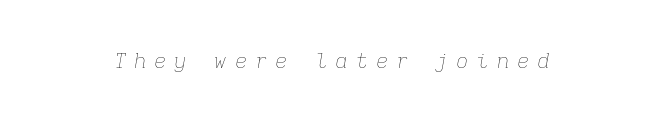
Q: Is the text bold? A: No.
Q: Is the text italic (slanted)? A: Yes, it leans right by about 9 degrees.
Q: Is the text underlined? A: No.
Q: Is the spacing between letters normal or unusually wide? A: Unusually wide.
